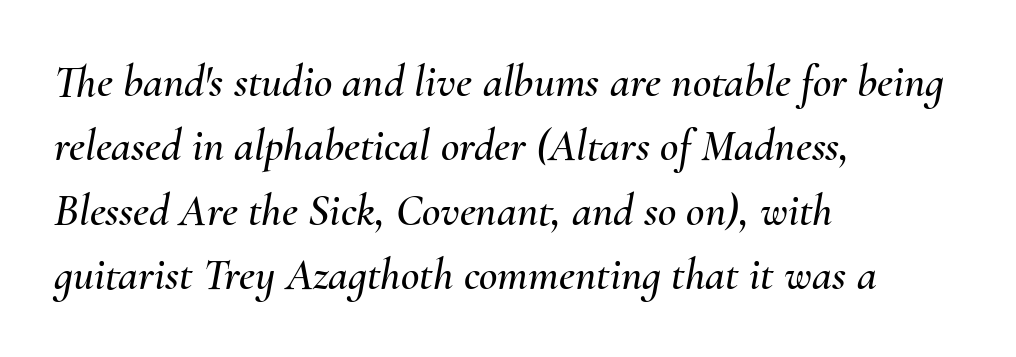
The face used here has a pronounced slope to its letters. The letters advance in unequal steps, a hallmark of proportional type. If you drew a ruler down the left edge, every line would touch it. Unmarked baselines from the first word to the last. Vertical spacing — default. A typesetter would call this zero additional tracking.
